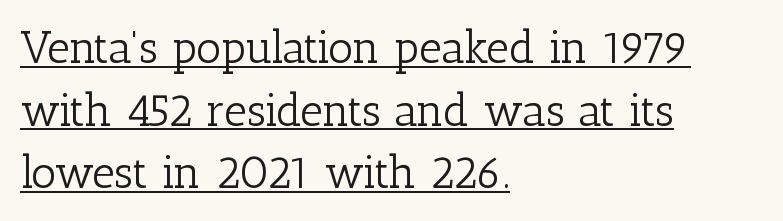
The image shows 45 px light serif type, upright; set left-aligned, normal line spacing (1.39x), normal letter spacing, underlined; low stroke contrast and a medium x-height.
